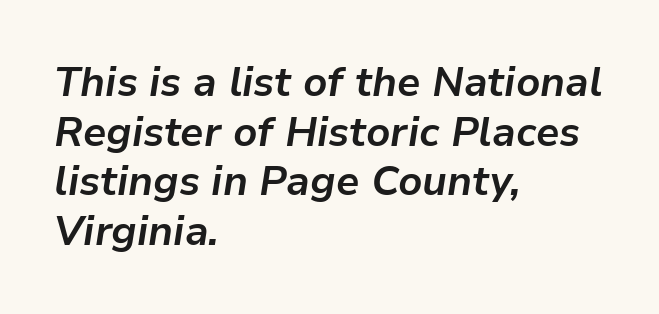
{"italic": "yes", "lean": "right", "slant_degrees": 9, "bold": "yes", "weight": "bold", "width": "normal", "stroke_contrast": "low", "x_height": "medium", "monospaced": "no", "underline": "no", "align": "left", "line_spacing_ratio": 1.21, "letter_spacing": "normal", "letter_spacing_em": 0.0, "glyph_px": 41}
